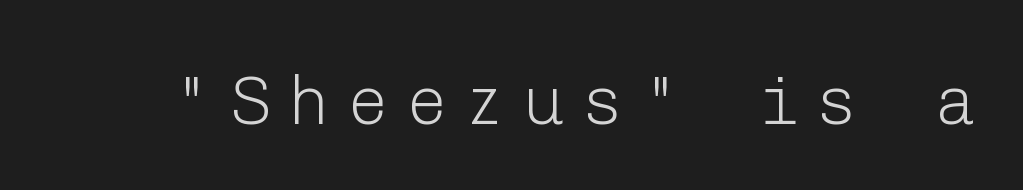
The image shows 69 px light sans-serif type, upright; set unusually wide letter spacing (+0.25 em), not underlined; low stroke contrast and a medium x-height.
